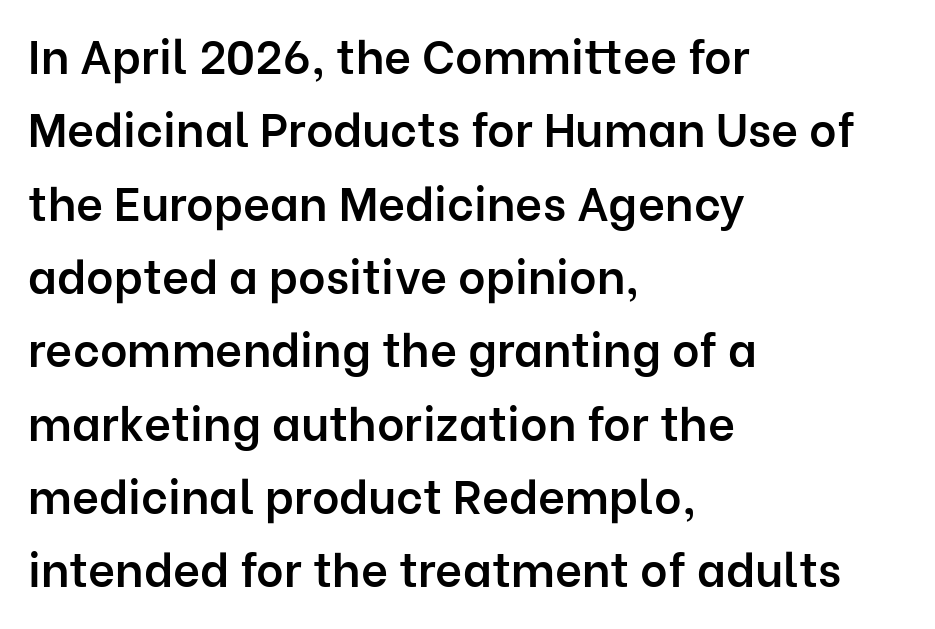
Q: Is the text bold? A: Semi-bold.
Q: Is the text italic (slanted)? A: No, it is upright.
Q: Is the typeface a serif or a sans-serif typeface? A: Sans-serif.
Q: Is the text underlined? A: No.
Q: How is the paragraph aligned? A: Left-aligned.
Q: Is the spacing between letters normal or unusually wide? A: Normal.
Q: Is the spacing between lines tight, normal or loose? A: Normal.
Q: Width (condensed, normal, or wide)? A: Normal.
Q: Stroke contrast? A: Low.
Q: x-height? A: Medium.
Q: Monospaced? A: No.
